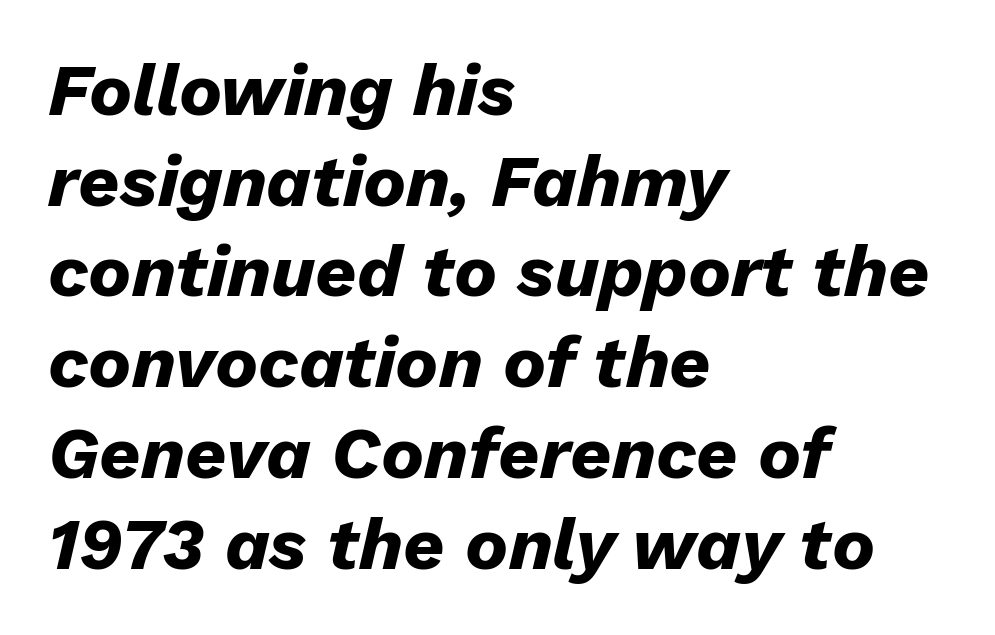
{"italic": "yes", "lean": "right", "slant_degrees": 13, "bold": "yes", "weight": "heavy", "width": "normal", "stroke_contrast": "low", "x_height": "medium", "monospaced": "no", "underline": "no", "align": "left", "line_spacing": "normal", "line_spacing_ratio": 1.26, "letter_spacing": "normal", "letter_spacing_em": 0.0, "glyph_px": 72}
